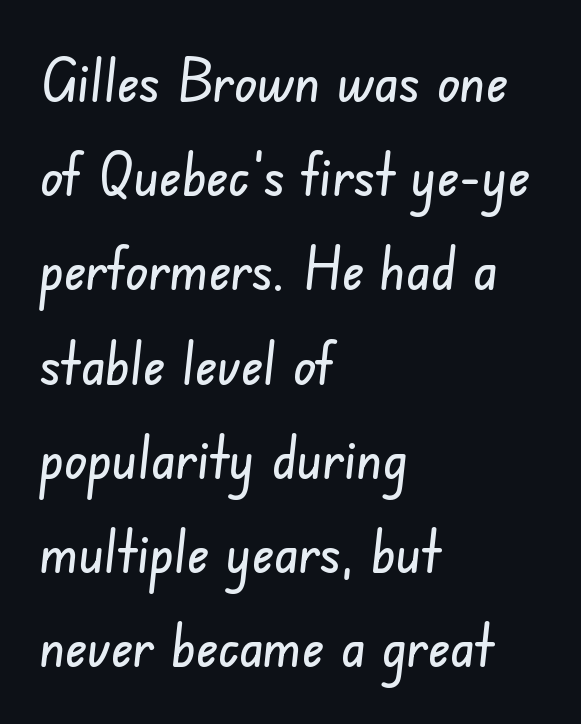
I'd call this a sans setting — the letters go barefoot. The face used here is proportionally spaced, like ordinary book or web type. Is the letter spacing exaggerated? No — it looks like the ordinary default. The leading is moderate, giving the passage an even texture. These lines are set flush left with a ragged right edge.
